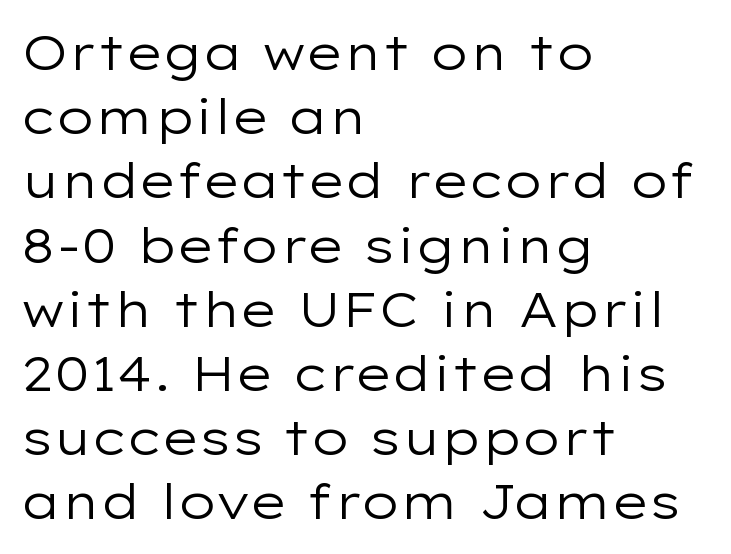
The image shows 49 px regular-weight, wide sans-serif type, upright; set left-aligned, normal line spacing (1.31x), normal letter spacing, not underlined; low stroke contrast and a medium x-height.
